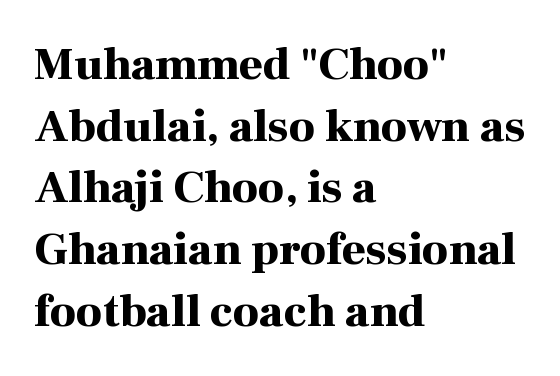
The image shows 46 px bold serif type, upright; set left-aligned, normal line spacing (1.34x), normal letter spacing, not underlined; high stroke contrast and a medium x-height.
